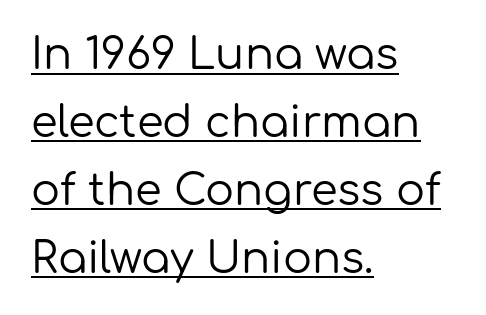
{"serif": "no", "italic": "no", "bold": "no", "weight": "regular", "width": "normal", "stroke_contrast": "low", "x_height": "medium", "monospaced": "no", "underline": "yes", "align": "left", "line_spacing": "normal", "line_spacing_ratio": 1.58, "letter_spacing": "normal", "letter_spacing_em": 0.0, "glyph_px": 43}
